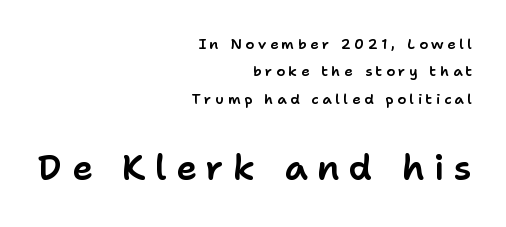
Q: Is the text italic (slanted)? A: No, it is upright.
Q: Is the typeface a serif or a sans-serif typeface? A: Sans-serif.
Q: Is the text underlined? A: No.
Q: How is the paragraph aligned? A: Right-aligned.
Q: Is the spacing between letters normal or unusually wide? A: Unusually wide.
Q: Is the spacing between lines tight, normal or loose? A: Loose.
Q: Which block of text is set in a larger size, the first (top) or the second (bottom)? A: The second (bottom) one.
Q: Width (condensed, normal, or wide)? A: Normal.
Q: Stroke contrast? A: Low.
Q: x-height? A: Medium.
Q: Monospaced? A: No.
